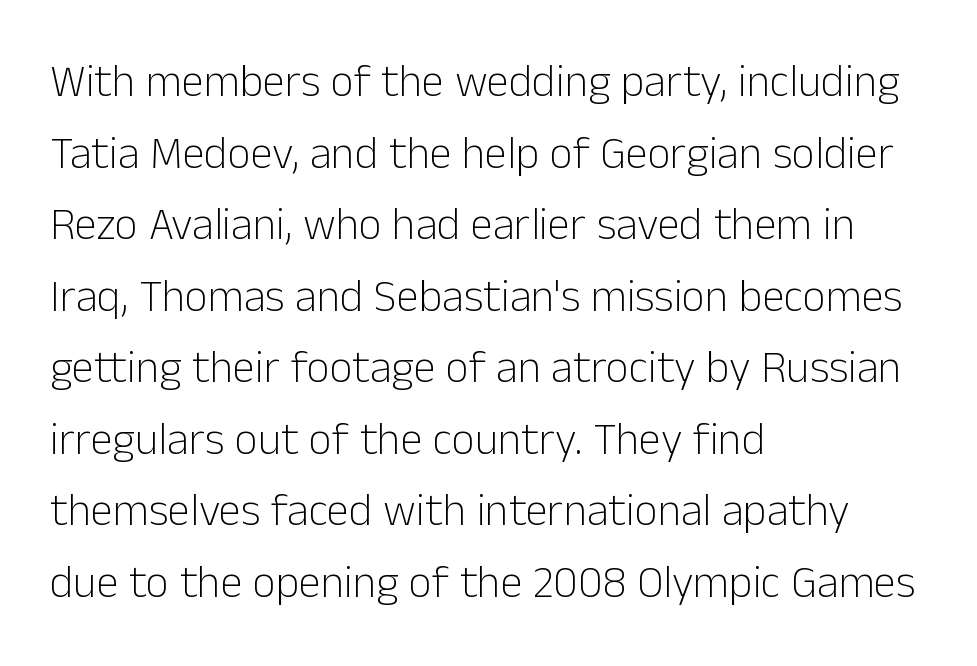
{"serif": "no", "italic": "no", "bold": "no", "weight": "light", "width": "normal", "stroke_contrast": "low", "x_height": "medium", "monospaced": "no", "underline": "no", "align": "left", "line_spacing": "normal", "line_spacing_ratio": 1.59, "letter_spacing": "normal", "letter_spacing_em": 0.0, "glyph_px": 45}
